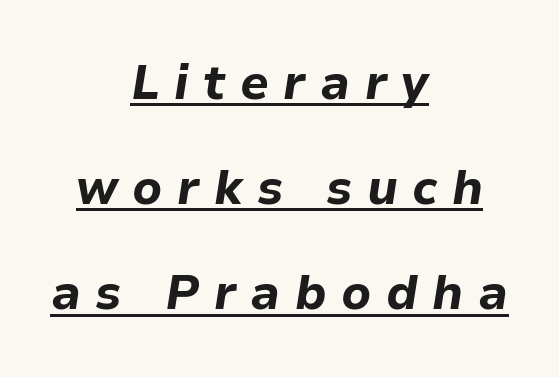
{"italic": "yes", "lean": "right", "slant_degrees": 9, "bold": "yes", "weight": "bold", "width": "normal", "stroke_contrast": "low", "x_height": "medium", "monospaced": "no", "underline": "yes", "align": "center", "line_spacing": "loose", "line_spacing_ratio": 2.19, "letter_spacing": "wide", "letter_spacing_em": 0.3, "glyph_px": 48}
